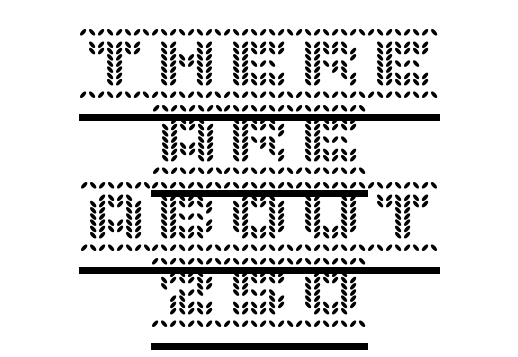
The image shows 72 px text type, upright; set centered, tight line spacing (1.06x), normal letter spacing, underlined; a large x-height.
